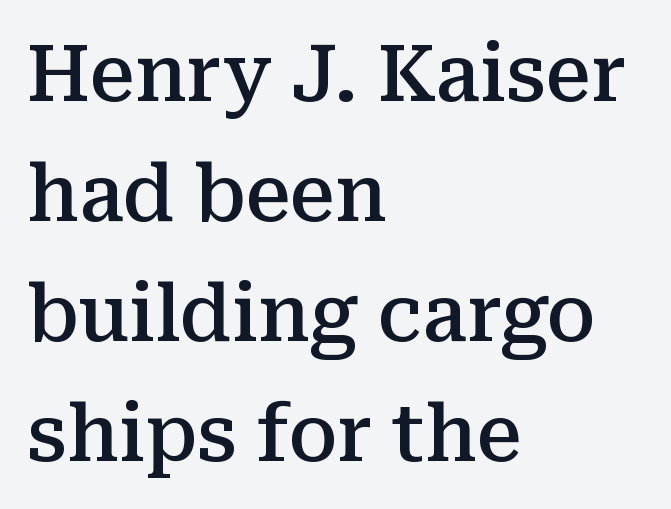
Proportional: the letters do not fall into vertical columns. Letters rest on an invisible, unmarked baseline. The characters look somewhat weighty, a semibold short of true bold. Typeset ragged right — the left edge is the straight one. Does the lettering tilt? It doesn't — this is upright.
